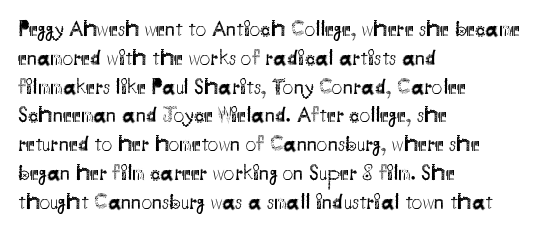
The image shows 21 px text type, upright; set left-aligned, normal line spacing (1.37x), normal letter spacing, not underlined.
